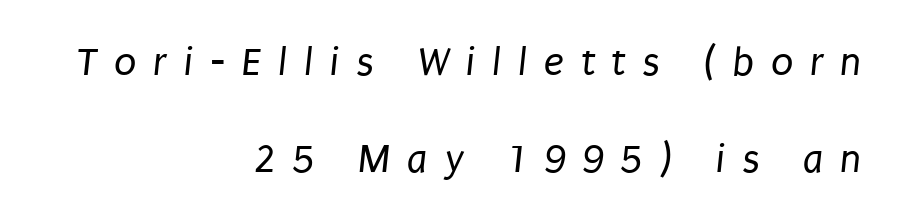
The image shows 41 px regular-weight, condensed sans-serif type; set right-aligned, loose line spacing (2.36x), unusually wide letter spacing (+0.4 em), not underlined; low stroke contrast and a large x-height.
